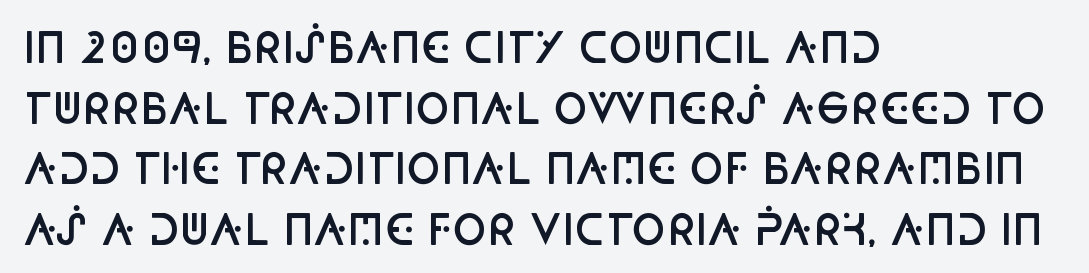
The image shows 41 px semibold, condensed sans-serif type, upright; set left-aligned, normal line spacing (1.48x), normal letter spacing, not underlined; low stroke contrast and a large x-height.
